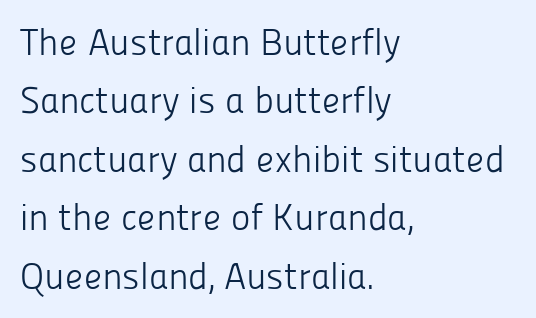
The face used here is proportionally spaced, like ordinary book or web type. Stems and bowls with no extra thickness — not bold. Unmarked baselines from the first word to the last. A normal amount of white space separates one row of letters from the next.
